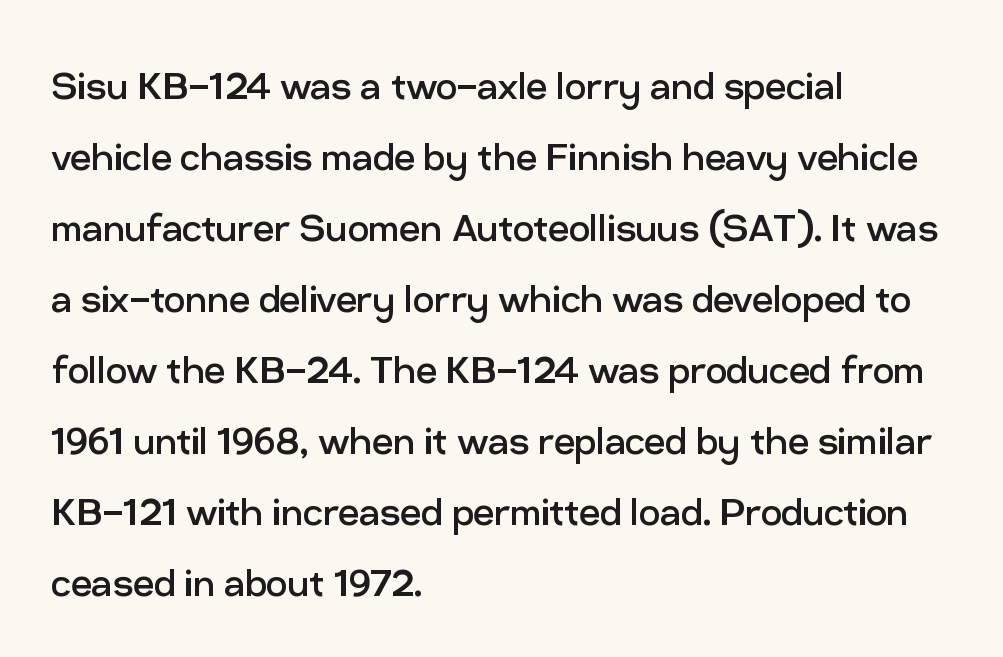
Q: Is the text bold? A: No.
Q: Is the text italic (slanted)? A: No, it is upright.
Q: Is the typeface a serif or a sans-serif typeface? A: Sans-serif.
Q: Is the text underlined? A: No.
Q: How is the paragraph aligned? A: Left-aligned.
Q: Is the spacing between letters normal or unusually wide? A: Normal.
Q: Is the spacing between lines tight, normal or loose? A: Normal.
Q: Width (condensed, normal, or wide)? A: Normal.
Q: Stroke contrast? A: Low.
Q: x-height? A: Medium.
Q: Monospaced? A: No.
